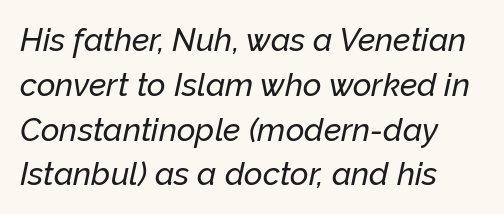
The image shows 32 px text type, italic (leaning right); set left-aligned, normal line spacing (1.4x), normal letter spacing, not underlined; low stroke contrast and a medium x-height.
